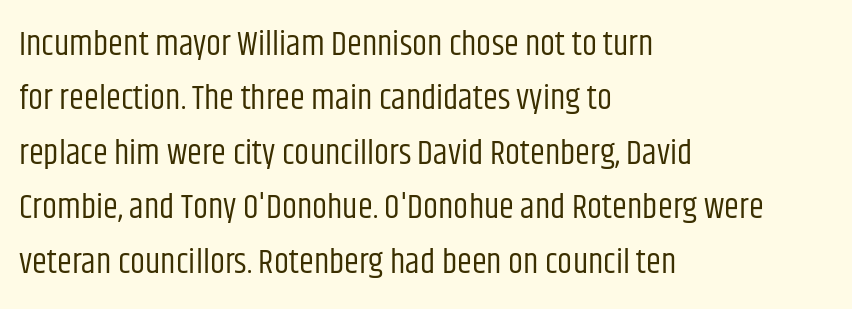
The image shows 34 px regular-weight, condensed sans-serif type, upright; set left-aligned, normal line spacing (1.6x), normal letter spacing, not underlined; low stroke contrast and a large x-height.
